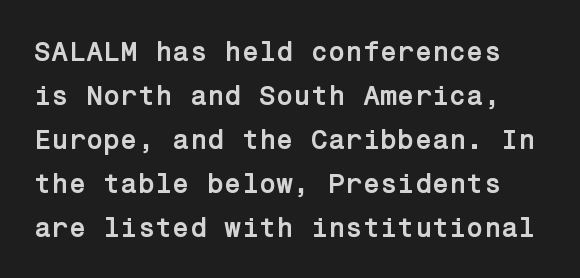
The image shows 28 px semibold sans-serif type, upright; set normal line spacing (1.57x), normal letter spacing, not underlined; low stroke contrast and a medium x-height.
